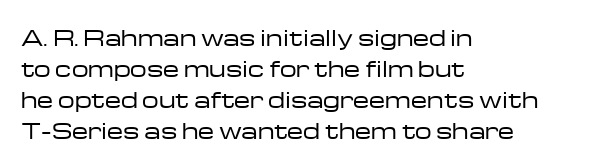
{"italic": "no", "bold": "no", "underline": "no", "align": "left", "line_spacing": "normal", "line_spacing_ratio": 1.48, "letter_spacing": "normal", "letter_spacing_em": 0.0, "glyph_px": 21}
